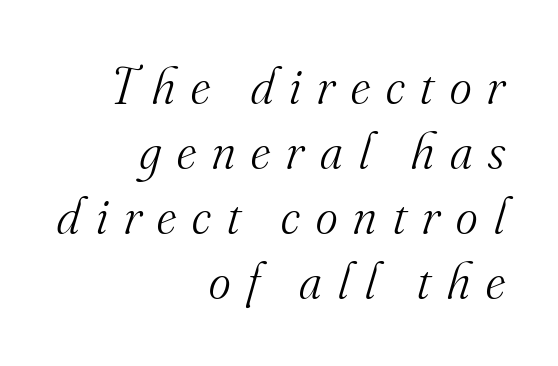
Q: Is the text bold? A: No.
Q: Is the text italic (slanted)? A: Yes, it leans right by about 16 degrees.
Q: Is the typeface a serif or a sans-serif typeface? A: Serif.
Q: Is the text underlined? A: No.
Q: How is the paragraph aligned? A: Right-aligned.
Q: Is the spacing between letters normal or unusually wide? A: Unusually wide.
Q: Is the spacing between lines tight, normal or loose? A: Normal.
Q: Width (condensed, normal, or wide)? A: Normal.
Q: Stroke contrast? A: Medium.
Q: x-height? A: Small.
Q: Monospaced? A: No.
